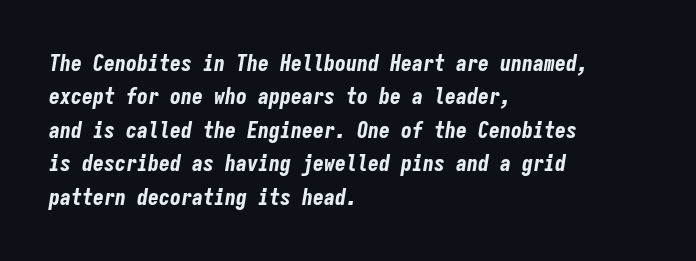
Q: Is the text bold? A: Yes.
Q: Is the text italic (slanted)? A: Yes, it leans right by about 9 degrees.
Q: Is the text underlined? A: No.
Q: How is the paragraph aligned? A: Left-aligned.
Q: Is the spacing between letters normal or unusually wide? A: Normal.
Q: Is the spacing between lines tight, normal or loose? A: Normal.
